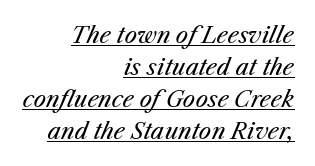
{"italic": "yes", "lean": "right", "slant_degrees": 25, "bold": "no", "underline": "yes", "align": "right", "line_spacing": "normal", "line_spacing_ratio": 1.45, "letter_spacing": "normal", "letter_spacing_em": 0.0, "glyph_px": 22}
